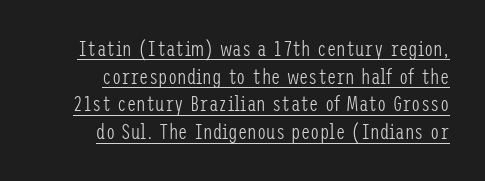
Q: Is the text bold? A: No.
Q: Is the text italic (slanted)? A: No, it is upright.
Q: Is the text underlined? A: Yes.
Q: Is the spacing between letters normal or unusually wide? A: Normal.
Q: Is the spacing between lines tight, normal or loose? A: Normal.
